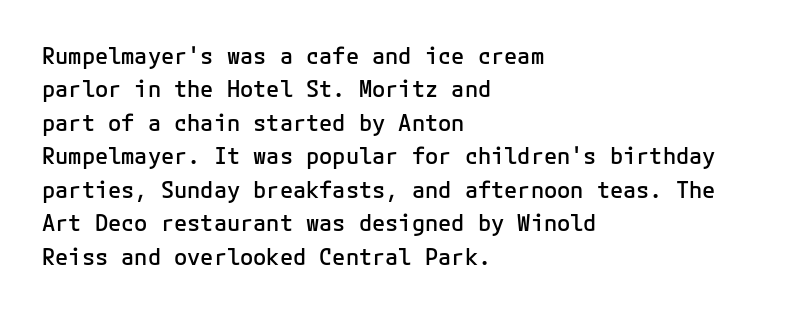
Q: Is the text bold? A: Semi-bold.
Q: Is the text italic (slanted)? A: No, it is upright.
Q: Is the text underlined? A: No.
Q: How is the paragraph aligned? A: Left-aligned.
Q: Is the spacing between letters normal or unusually wide? A: Normal.
Q: Is the spacing between lines tight, normal or loose? A: Normal.
